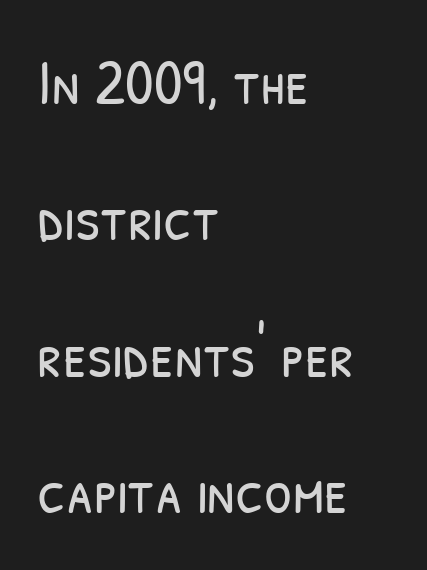
This is sans-serif lettering, the kind often seen on screens and signage. Note the varied advance widths — an 'i' is clearly narrower than an 'm'. Is the letter spacing exaggerated? No — it looks like the ordinary default. Lines of text with bare space underneath.
